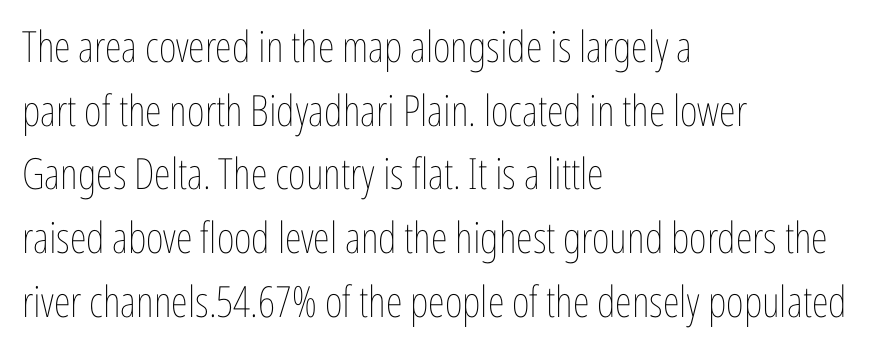
Does the lettering tilt? It doesn't — this is upright. Nothing heavy about these letters — not bold at all. Compared with typical body copy, the letter spacing here is the same. The text block is weighted toward the left margin, trailing off unevenly rightward. Reading down the column, the eye jumps a familiar distance to each next line. The space directly below the letters is spotless.
